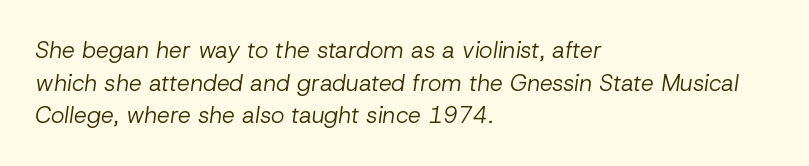
Q: Is the text bold? A: No.
Q: Is the text italic (slanted)? A: Yes, it leans right by about 8 degrees.
Q: Is the text underlined? A: No.
Q: How is the paragraph aligned? A: Left-aligned.
Q: Is the spacing between letters normal or unusually wide? A: Normal.
Q: Is the spacing between lines tight, normal or loose? A: Normal.
